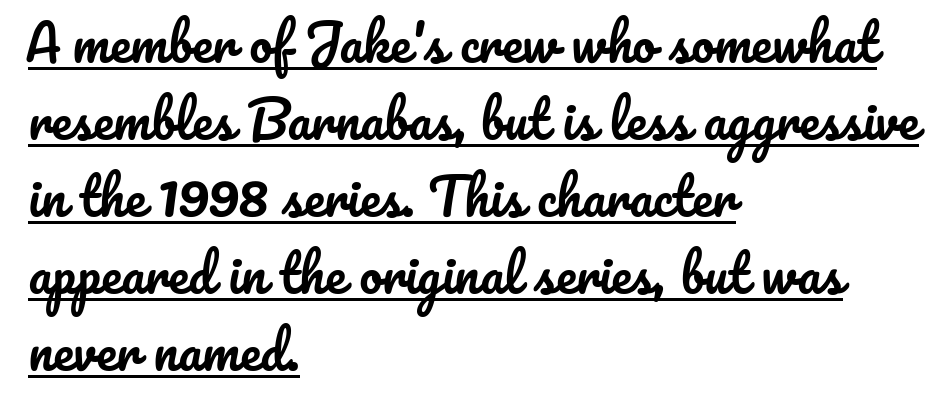
Typeset ragged right — the left edge is the straight one. These lines are rendered in a variable-pitch font. Nobody touched the tracking dial on this one. This sample carries an underscore along the baseline area.
